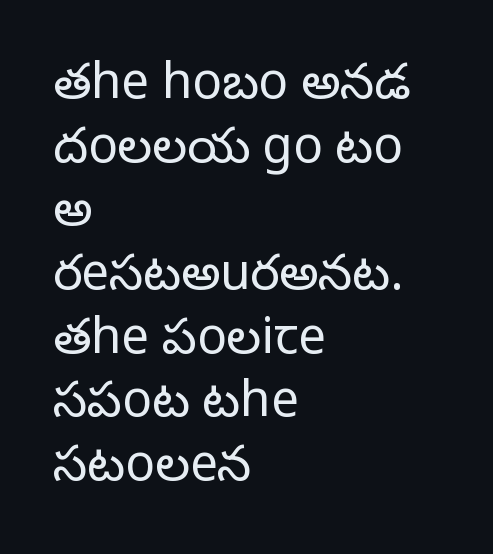
The image shows 49 px light sans-serif type, upright; set left-aligned, normal line spacing (1.3x), normal letter spacing, not underlined; low stroke contrast and a medium x-height.
